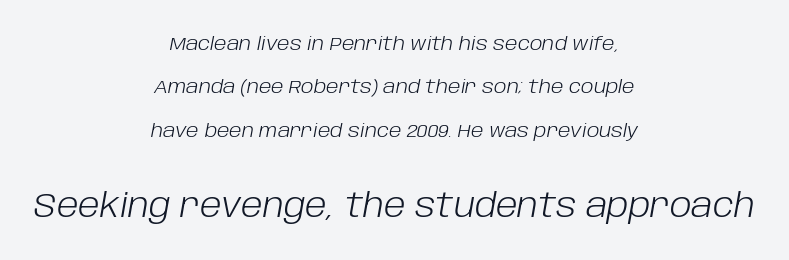
{"italic": "yes", "lean": "right", "slant_degrees": 10, "bold": "no", "weight": "light", "width": "normal", "stroke_contrast": "low", "x_height": "large", "monospaced": "no", "underline": "no", "align": "center", "line_spacing": "loose", "line_spacing_ratio": 2.28, "letter_spacing": "normal", "letter_spacing_em": 0.0, "larger_block": "second", "size_ratio": 1.74, "glyph_px": 33}
